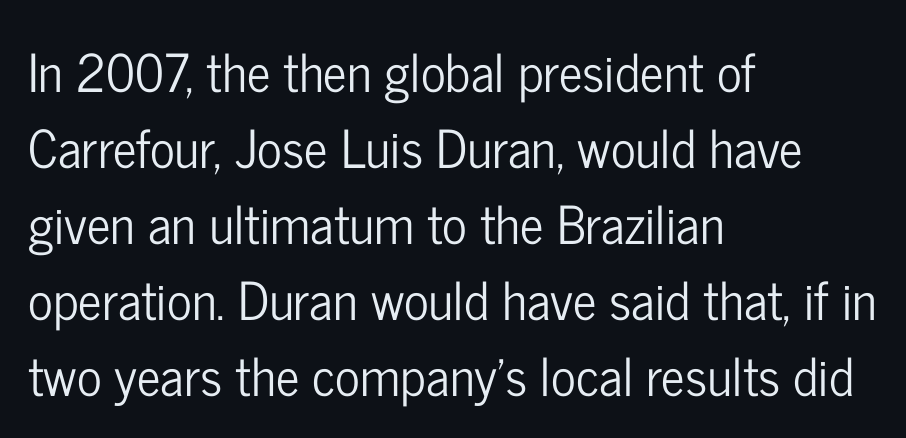
The image shows 52 px condensed sans-serif type, upright; set left-aligned, normal line spacing (1.46x), normal letter spacing, not underlined; low stroke contrast and a medium x-height.
